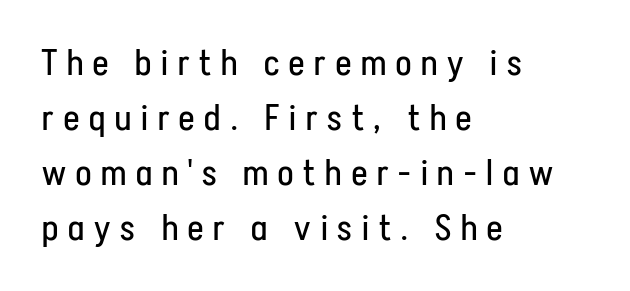
The image shows 36 px regular-weight, condensed sans-serif type, upright; set left-aligned, normal line spacing (1.53x), unusually wide letter spacing (+0.28 em), not underlined; low stroke contrast and a medium x-height.
